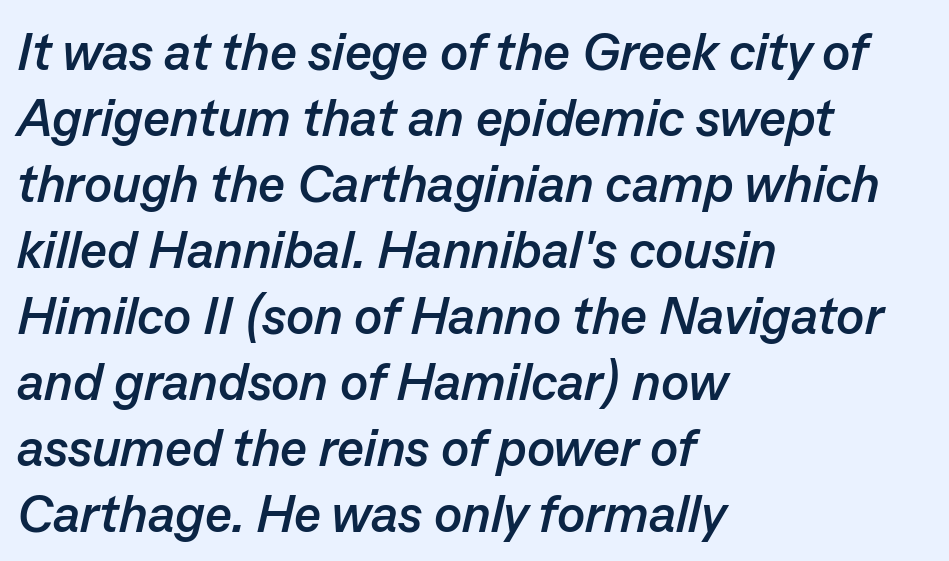
The image shows 52 px semibold type, italic (leaning right); set left-aligned, normal line spacing (1.27x), normal letter spacing, not underlined; low stroke contrast and a medium x-height.
